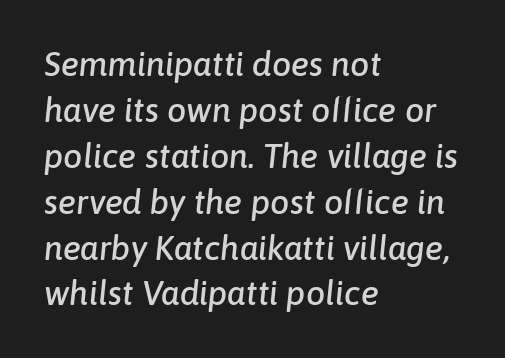
A classic flush-left, rag-right setting is used for this passage. The gaps between neighbouring characters are ordinary and unremarkable. Is there much room between lines? A standard amount, neither cramped nor airy. The whole block is typeset with a tilt. The letters advance in unequal steps, a hallmark of proportional type. A bare baseline throughout the passage.
